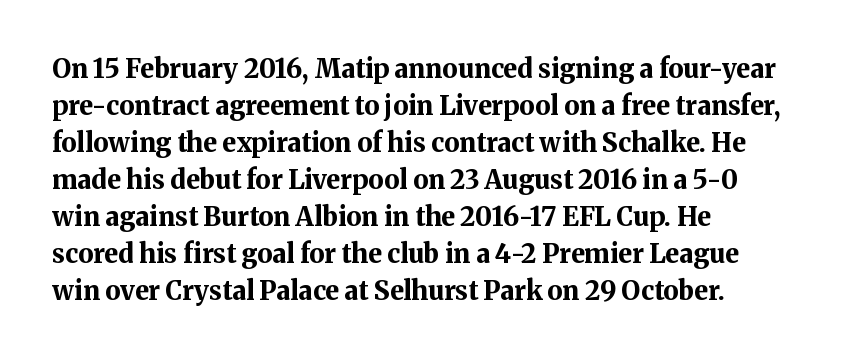
Q: Is the text bold? A: Yes.
Q: Is the text italic (slanted)? A: No, it is upright.
Q: Is the text underlined? A: No.
Q: How is the paragraph aligned? A: Left-aligned.
Q: Is the spacing between letters normal or unusually wide? A: Normal.
Q: Is the spacing between lines tight, normal or loose? A: Normal.
